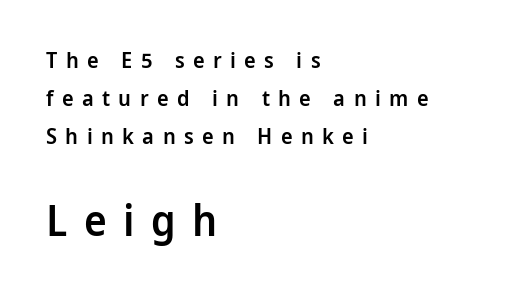
Q: Is the text bold? A: Semi-bold.
Q: Is the text italic (slanted)? A: No, it is upright.
Q: Is the typeface a serif or a sans-serif typeface? A: Sans-serif.
Q: Is the text underlined? A: No.
Q: How is the paragraph aligned? A: Left-aligned.
Q: Is the spacing between letters normal or unusually wide? A: Unusually wide.
Q: Which block of text is set in a larger size, the first (top) or the second (bottom)? A: The second (bottom) one.
Q: Width (condensed, normal, or wide)? A: Condensed.
Q: Stroke contrast? A: Low.
Q: x-height? A: Large.
Q: Monospaced? A: No.
